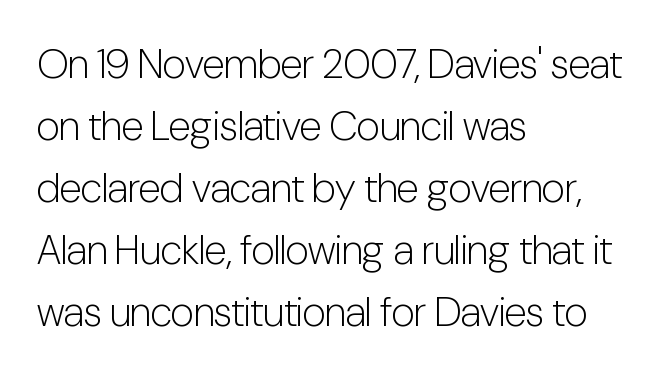
{"serif": "no", "italic": "no", "bold": "no", "weight": "light", "width": "condensed", "stroke_contrast": "low", "x_height": "medium", "monospaced": "no", "underline": "no", "align": "left", "line_spacing": "normal", "line_spacing_ratio": 1.51, "letter_spacing": "normal", "letter_spacing_em": 0.0, "glyph_px": 41}
